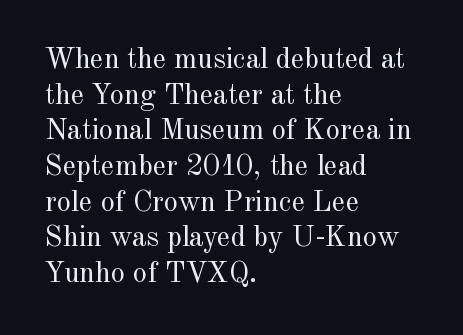
Q: Is the text bold? A: No.
Q: Is the text italic (slanted)? A: No, it is upright.
Q: Is the typeface a serif or a sans-serif typeface? A: Serif.
Q: Is the text underlined? A: No.
Q: How is the paragraph aligned? A: Left-aligned.
Q: Is the spacing between letters normal or unusually wide? A: Normal.
Q: Width (condensed, normal, or wide)? A: Normal.
Q: x-height? A: Small.
Q: Monospaced? A: No.
